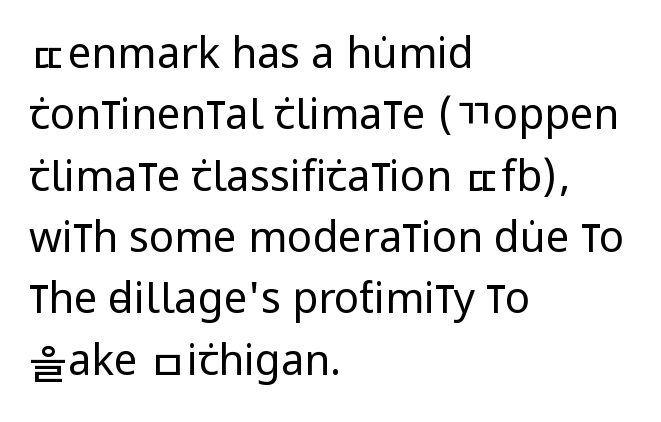
{"serif": "no", "italic": "no", "bold": "no", "weight": "regular", "width": "condensed", "stroke_contrast": "low", "x_height": "large", "monospaced": "no", "underline": "no", "align": "left", "line_spacing": "normal", "line_spacing_ratio": 1.46, "letter_spacing": "normal", "letter_spacing_em": 0.0, "glyph_px": 42}
